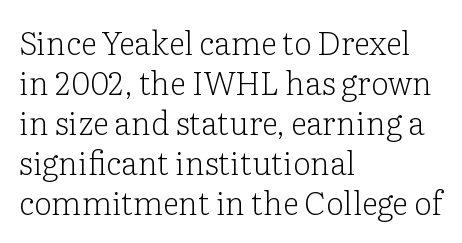
Q: Is the text bold? A: No.
Q: Is the text italic (slanted)? A: No, it is upright.
Q: Is the typeface a serif or a sans-serif typeface? A: Serif.
Q: Is the text underlined? A: No.
Q: How is the paragraph aligned? A: Left-aligned.
Q: Is the spacing between letters normal or unusually wide? A: Normal.
Q: Is the spacing between lines tight, normal or loose? A: Normal.
Q: Width (condensed, normal, or wide)? A: Normal.
Q: Stroke contrast? A: Low.
Q: x-height? A: Medium.
Q: Monospaced? A: No.
